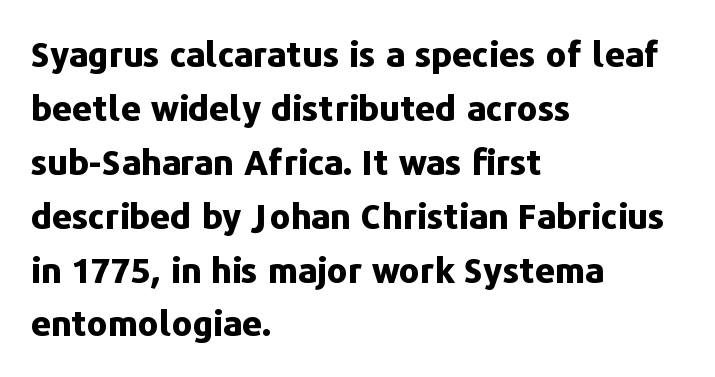
Q: Is the text bold? A: Yes.
Q: Is the text italic (slanted)? A: No, it is upright.
Q: Is the typeface a serif or a sans-serif typeface? A: Sans-serif.
Q: Is the text underlined? A: No.
Q: How is the paragraph aligned? A: Left-aligned.
Q: Is the spacing between letters normal or unusually wide? A: Normal.
Q: Is the spacing between lines tight, normal or loose? A: Normal.
Q: Width (condensed, normal, or wide)? A: Normal.
Q: Stroke contrast? A: Low.
Q: x-height? A: Medium.
Q: Monospaced? A: No.
